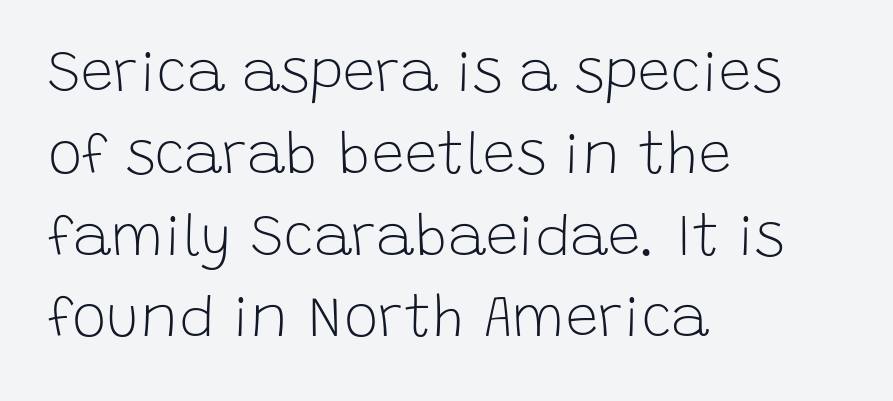
The image shows 58 px light sans-serif type, upright; set left-aligned, normal line spacing (1.41x), normal letter spacing, not underlined; low stroke contrast and a large x-height.
